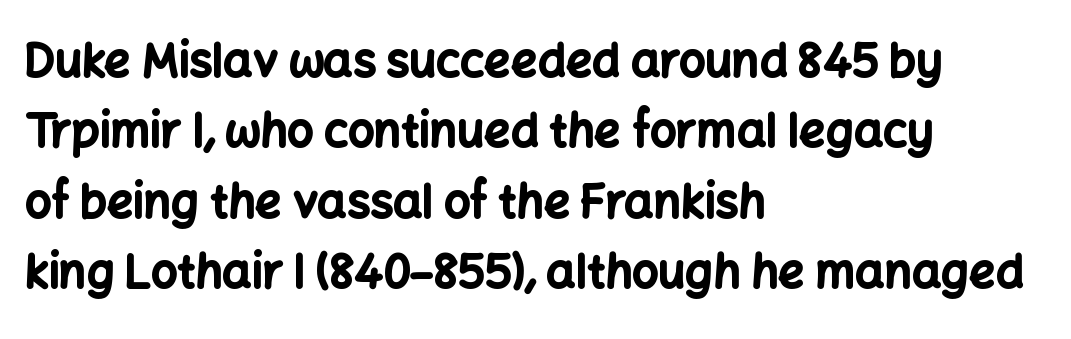
The image shows 46 px bold sans-serif type, upright; set left-aligned, normal line spacing (1.53x), normal letter spacing, not underlined; low stroke contrast and a medium x-height.
